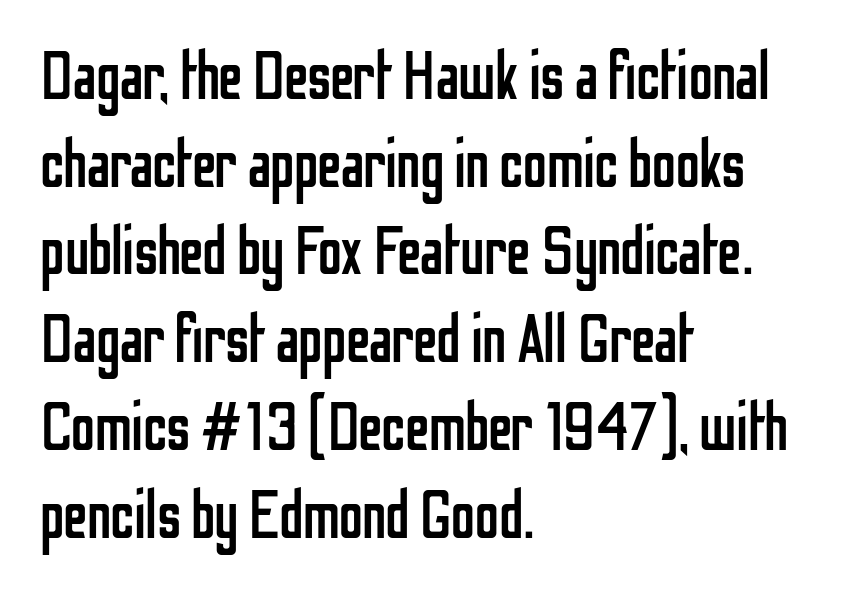
{"serif": "no", "italic": "no", "bold": "no", "weight": "regular", "width": "condensed", "stroke_contrast": "low", "x_height": "medium", "monospaced": "no", "underline": "no", "align": "left", "line_spacing": "normal", "line_spacing_ratio": 1.29, "letter_spacing": "normal", "letter_spacing_em": 0.0, "glyph_px": 68}
